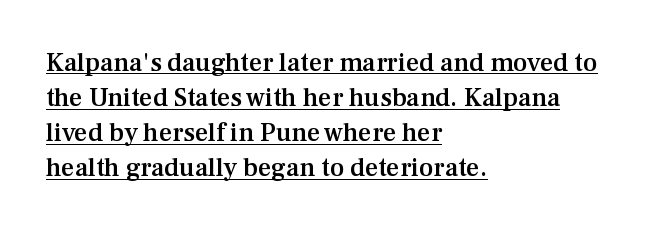
{"italic": "no", "bold": "semi", "underline": "yes", "align": "left", "line_spacing": "normal", "line_spacing_ratio": 1.35, "letter_spacing": "normal", "letter_spacing_em": 0.0, "glyph_px": 26}
